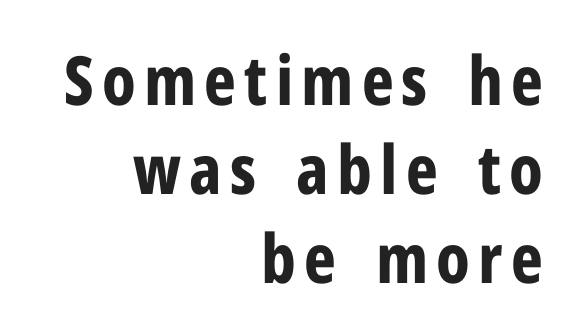
{"serif": "no", "italic": "no", "bold": "yes", "weight": "bold", "width": "condensed", "stroke_contrast": "low", "x_height": "medium", "monospaced": "no", "underline": "no", "align": "right", "line_spacing": "normal", "line_spacing_ratio": 1.31, "glyph_px": 68}
